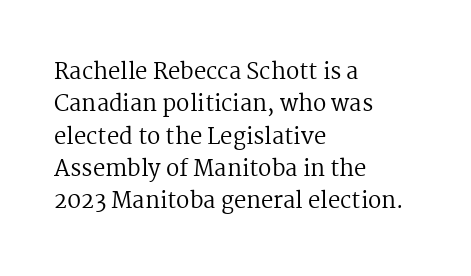
The image shows 22 px text type, upright; set left-aligned, normal line spacing (1.47x), normal letter spacing, not underlined.
